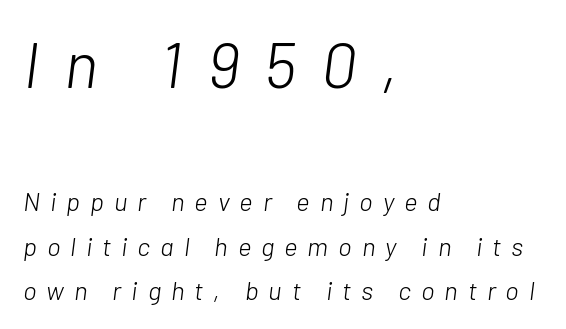
Every character sits at an angle, as italics do. Each letter keeps its own natural width here, so spacing adapts to shape. The zone under the glyphs is completely vacant. The text block is weighted toward the left margin, trailing off unevenly rightward. The first block has been scaled up relative to the second.
